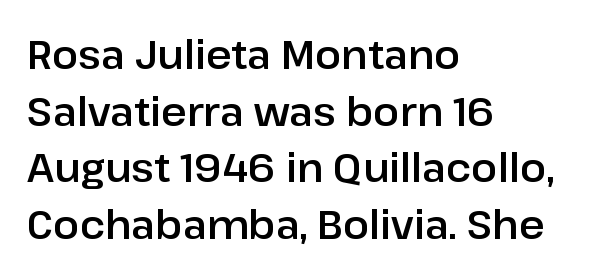
The image shows 39 px sans-serif type, upright; set left-aligned, normal line spacing (1.45x), normal letter spacing, not underlined; low stroke contrast and a medium x-height.
